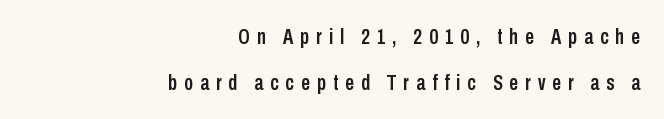
The image shows 22 px text type, upright; set right-aligned, loose line spacing (2.09x), unusually wide letter spacing (+0.32 em), not underlined.
